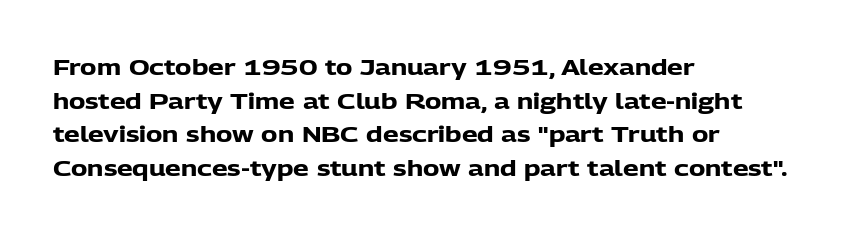
Q: Is the text bold? A: Yes.
Q: Is the text italic (slanted)? A: No, it is upright.
Q: Is the text underlined? A: No.
Q: How is the paragraph aligned? A: Left-aligned.
Q: Is the spacing between letters normal or unusually wide? A: Normal.
Q: Is the spacing between lines tight, normal or loose? A: Normal.
